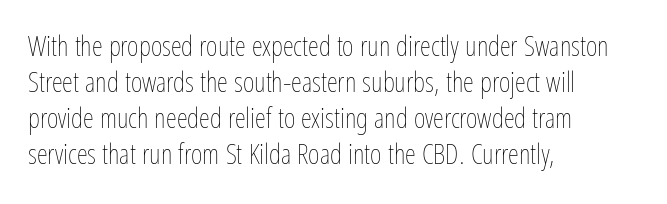
The image shows 28 px thin, condensed type, upright; set left-aligned, normal line spacing (1.29x), normal letter spacing, not underlined; low stroke contrast and a medium x-height.
